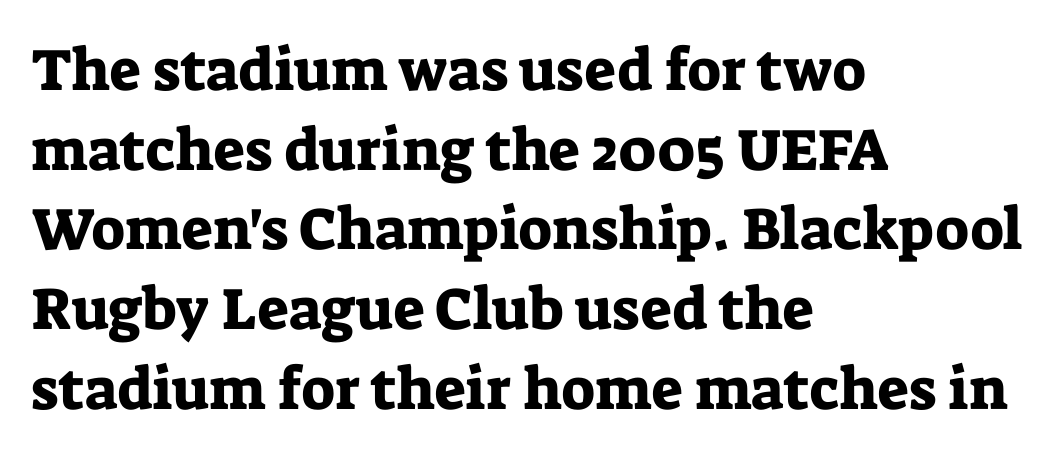
Q: Is the text italic (slanted)? A: No, it is upright.
Q: Is the typeface a serif or a sans-serif typeface? A: Serif.
Q: Is the text underlined? A: No.
Q: How is the paragraph aligned? A: Left-aligned.
Q: Is the spacing between letters normal or unusually wide? A: Normal.
Q: Is the spacing between lines tight, normal or loose? A: Normal.
Q: Width (condensed, normal, or wide)? A: Normal.
Q: Stroke contrast? A: Low.
Q: x-height? A: Medium.
Q: Monospaced? A: No.
